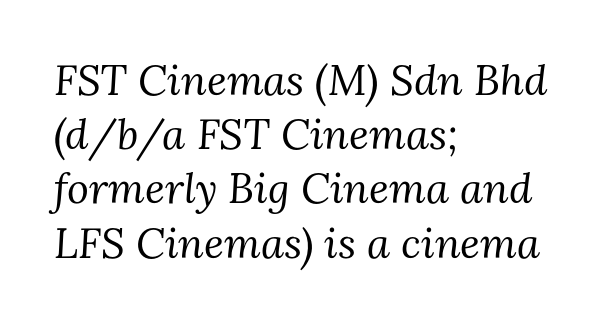
The image shows 42 px regular-weight serif type, italic (leaning right); set left-aligned, normal line spacing (1.29x), normal letter spacing, not underlined; medium stroke contrast and a medium x-height.
